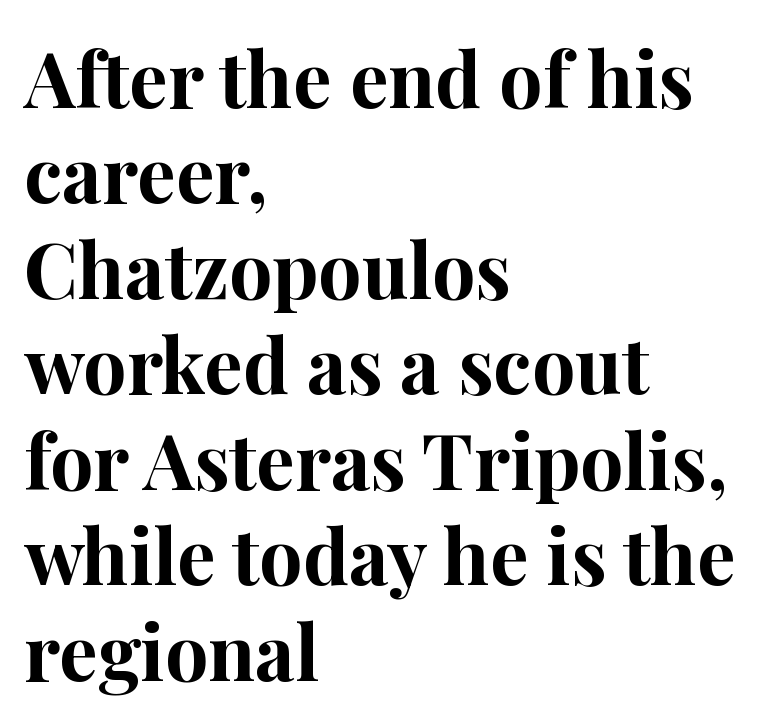
The image shows 77 px bold serif type, upright; set left-aligned, line spacing 1.24x, normal letter spacing, not underlined; high stroke contrast and a medium x-height.
